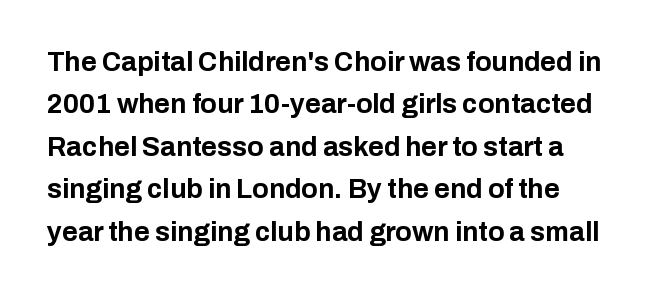
The image shows 27 px bold type, upright; set normal line spacing (1.57x), normal letter spacing, not underlined.
